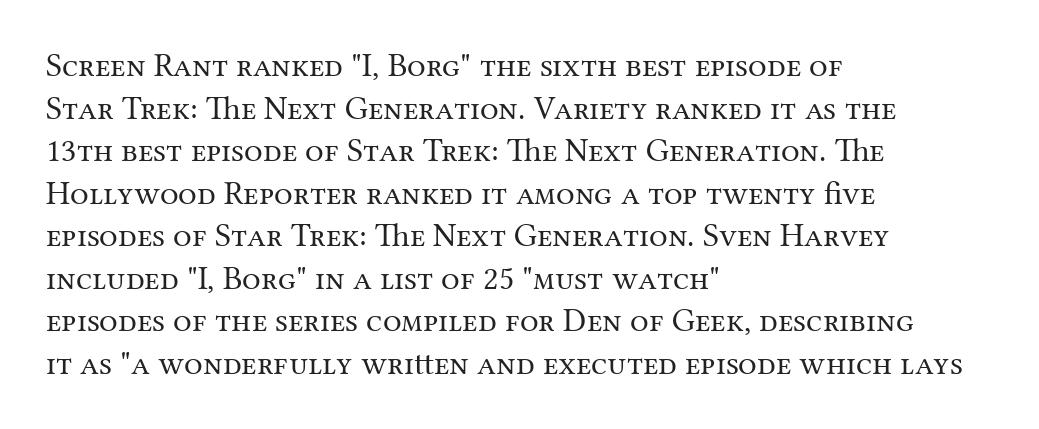
Q: Is the text bold? A: No.
Q: Is the text italic (slanted)? A: No, it is upright.
Q: Is the typeface a serif or a sans-serif typeface? A: Serif.
Q: Is the text underlined? A: No.
Q: How is the paragraph aligned? A: Left-aligned.
Q: Is the spacing between letters normal or unusually wide? A: Normal.
Q: Is the spacing between lines tight, normal or loose? A: Normal.
Q: Width (condensed, normal, or wide)? A: Normal.
Q: Stroke contrast? A: Medium.
Q: x-height? A: Medium.
Q: Monospaced? A: No.
